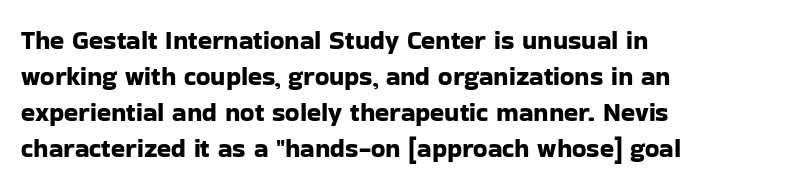
This is roman type, the default non-slanted kind. Standard letterfit; no display-style spreading of the glyphs. Evenly set lines give the paragraph a standard silhouette. The specimen omits any rule beneath the text block's lines. The paragraph shown leans on its left margin.
